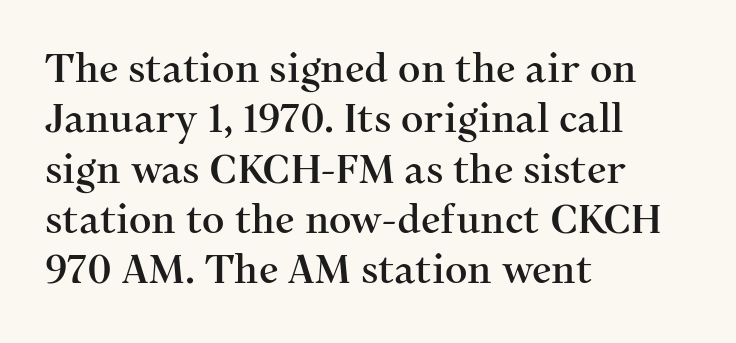
{"serif": "yes", "italic": "no", "width": "normal", "stroke_contrast": "medium", "x_height": "medium", "monospaced": "no", "underline": "no", "align": "left", "line_spacing": "normal", "line_spacing_ratio": 1.29, "letter_spacing": "normal", "letter_spacing_em": 0.0, "glyph_px": 39}
